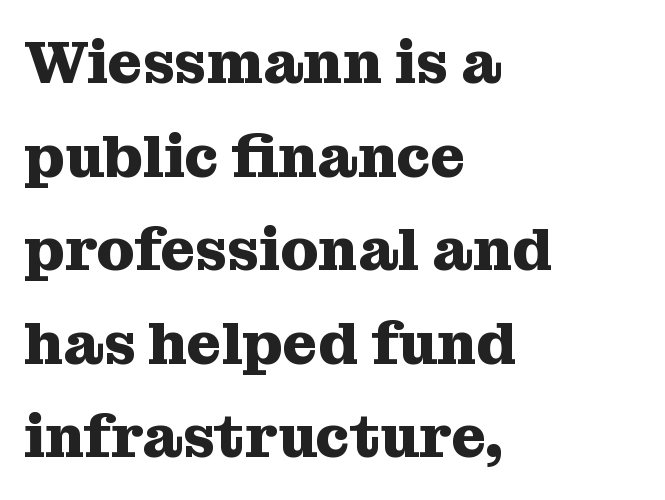
{"serif": "yes", "italic": "no", "bold": "yes", "weight": "heavy", "width": "normal", "stroke_contrast": "medium", "x_height": "medium", "monospaced": "no", "underline": "no", "align": "left", "line_spacing": "normal", "line_spacing_ratio": 1.56, "letter_spacing": "normal", "letter_spacing_em": 0.0, "glyph_px": 60}
